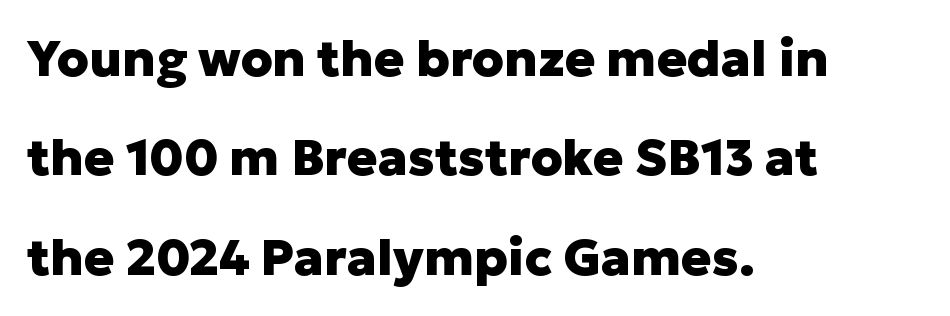
The image shows 50 px heavy sans-serif type, upright; set left-aligned, loose line spacing (1.99x), normal letter spacing, not underlined; low stroke contrast and a medium x-height.
